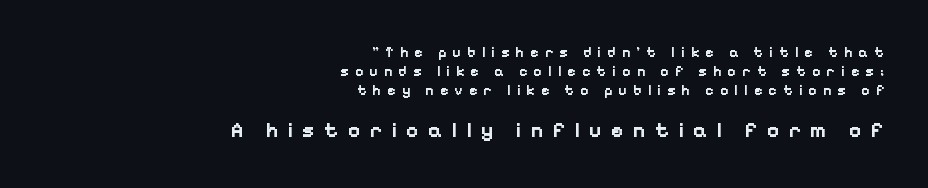
Q: Is the text bold? A: Yes.
Q: Is the text italic (slanted)? A: No, it is upright.
Q: Is the text underlined? A: No.
Q: How is the paragraph aligned? A: Right-aligned.
Q: Is the spacing between letters normal or unusually wide? A: Unusually wide.
Q: Is the spacing between lines tight, normal or loose? A: Normal.
Q: Which block of text is set in a larger size, the first (top) or the second (bottom)? A: The second (bottom) one.
